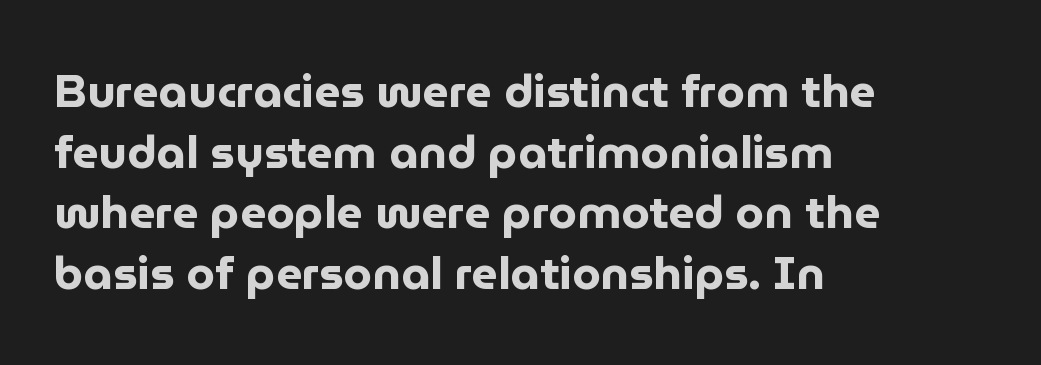
A bare baseline throughout the passage. No italicization has been applied; the sample stays upright. Classification — sans serif. Teacher's note: observe the even left margin — that is flush-left alignment. The designer left line spacing at the default.
